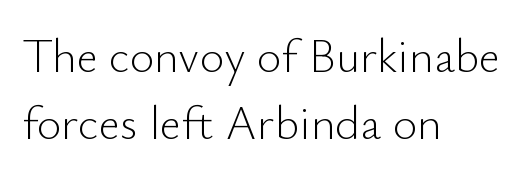
The image shows 47 px light sans-serif type, upright; set left-aligned, normal line spacing (1.43x), normal letter spacing, not underlined; low stroke contrast and a small x-height.
